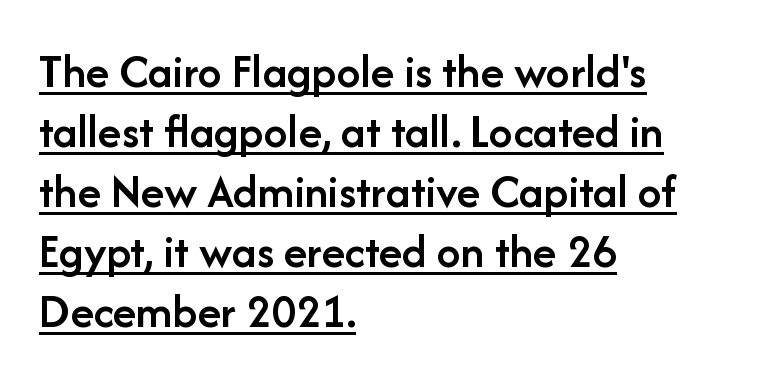
The image shows 48 px semibold sans-serif type, upright; set left-aligned, normal line spacing (1.25x), normal letter spacing, underlined; low stroke contrast and a medium x-height.
